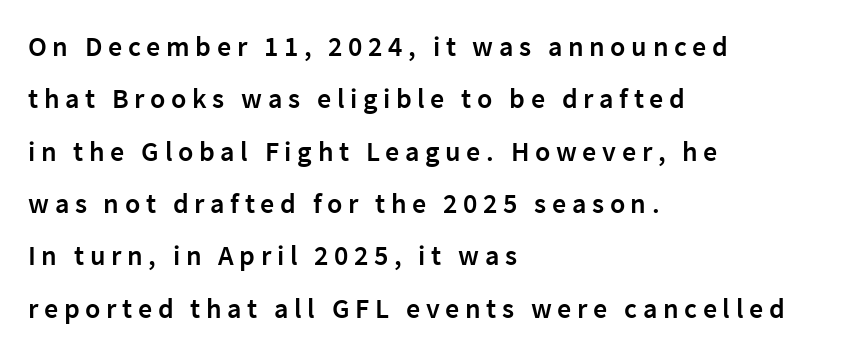
{"serif": "no", "italic": "no", "bold": "semi", "weight": "semibold", "width": "normal", "stroke_contrast": "low", "x_height": "medium", "monospaced": "no", "underline": "no", "align": "left", "line_spacing_ratio": 1.87, "letter_spacing": "wide", "letter_spacing_em": 0.2, "glyph_px": 28}
